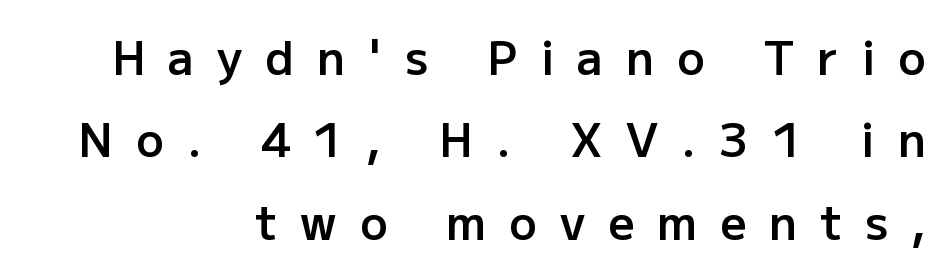
{"serif": "no", "italic": "no", "bold": "semi", "weight": "semibold", "width": "normal", "stroke_contrast": "low", "x_height": "medium", "monospaced": "no", "underline": "no", "align": "right", "line_spacing_ratio": 1.79, "letter_spacing": "wide", "letter_spacing_em": 0.5, "glyph_px": 46}
